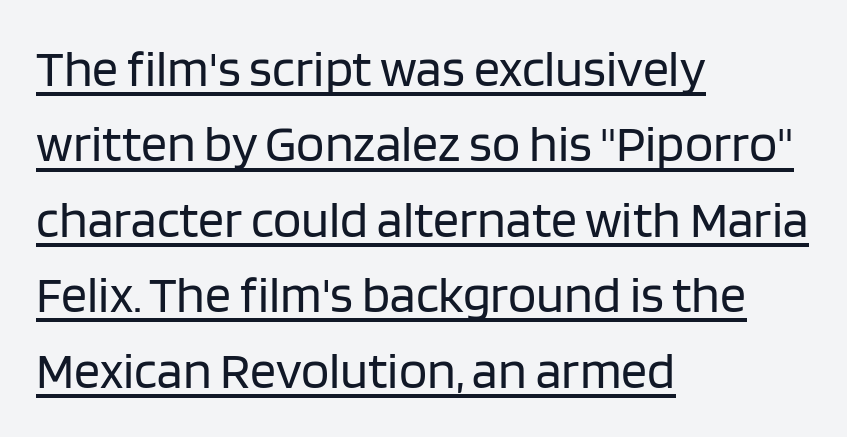
Successive baselines arrive at the customary interval. Unbolded letterforms with no extra heft. Characters remain perfectly vertical along every line. These characters rest on top of a visible drawn line.
